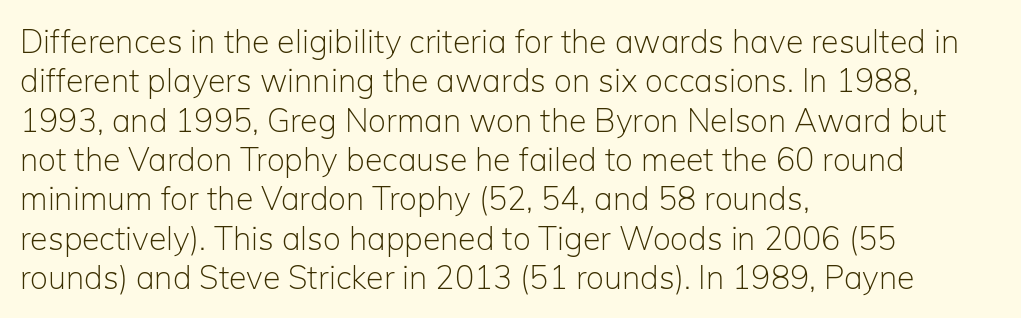
The image shows 32 px light sans-serif type, upright; set left-aligned, line spacing 1.23x, normal letter spacing, not underlined; low stroke contrast and a medium x-height.
